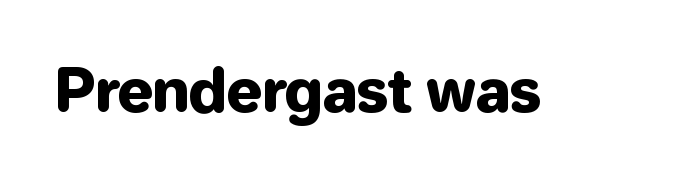
{"serif": "no", "italic": "no", "width": "normal", "stroke_contrast": "low", "x_height": "medium", "monospaced": "no", "underline": "no", "letter_spacing": "normal", "letter_spacing_em": 0.0, "glyph_px": 59}
